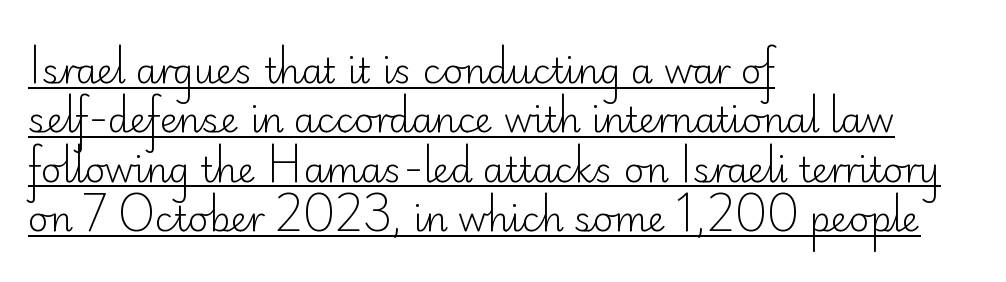
The image shows 35 px light sans-serif type, upright; set left-aligned, normal line spacing (1.41x), normal letter spacing, underlined; low stroke contrast and a small x-height.
